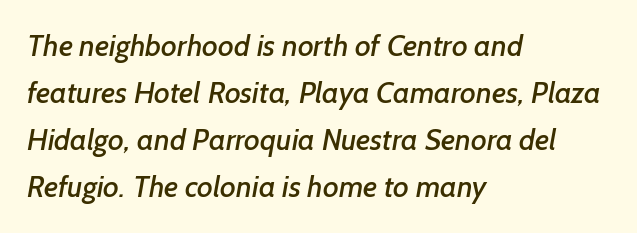
The image shows 30 px sans-serif type; set left-aligned, normal line spacing (1.57x), normal letter spacing, not underlined; low stroke contrast and a medium x-height.
